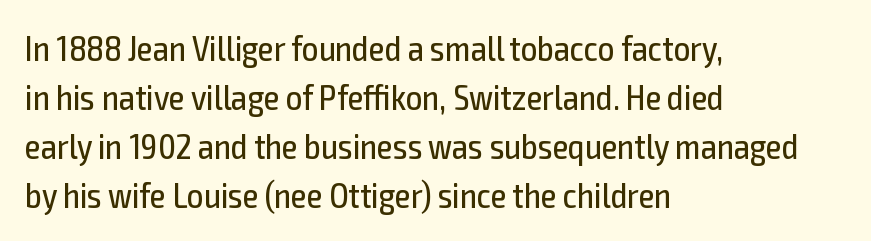
Stroke mass is kept to a normal reading level or below. Nope, no serifs anywhere on these letters. The letterforms sit shoulder to shoulder at normal distance. Notice how the stems are strictly vertical — no italics here.
